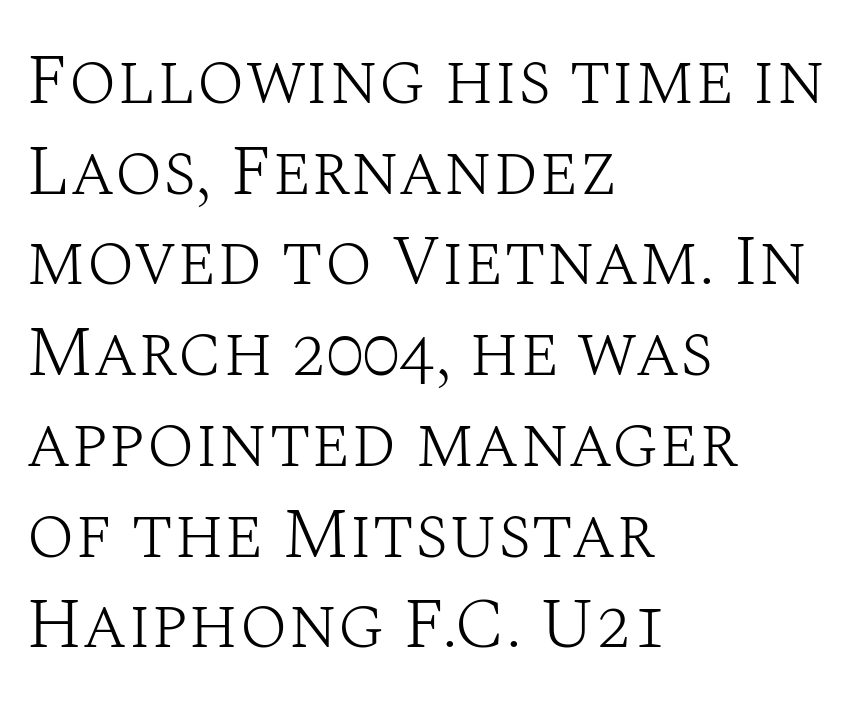
{"serif": "yes", "italic": "no", "bold": "no", "weight": "light", "width": "normal", "stroke_contrast": "medium", "x_height": "large", "monospaced": "no", "underline": "no", "align": "left", "line_spacing": "normal", "line_spacing_ratio": 1.26, "letter_spacing": "normal", "letter_spacing_em": 0.0, "glyph_px": 72}
